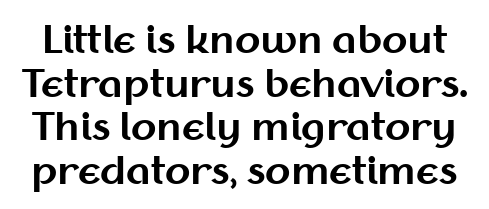
Serifs: no, the terminals of the letterforms are clean. You can tell it's not italic because the verticals are truly vertical. These lines are rendered in a variable-pitch font. The area under the type is left untouched.
